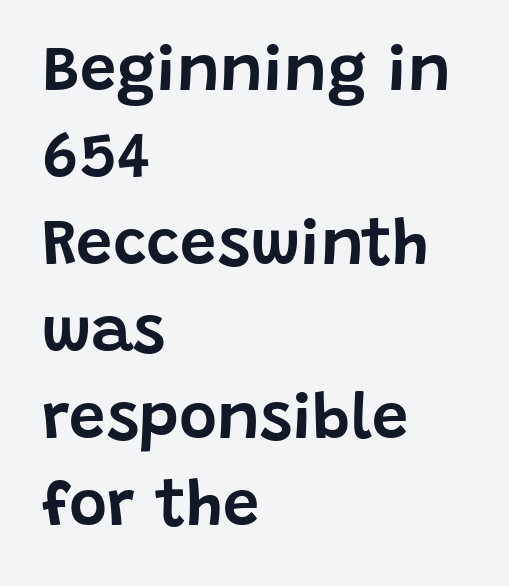
Q: Is the text italic (slanted)? A: No, it is upright.
Q: Is the typeface a serif or a sans-serif typeface? A: Sans-serif.
Q: Is the text underlined? A: No.
Q: How is the paragraph aligned? A: Left-aligned.
Q: Is the spacing between letters normal or unusually wide? A: Normal.
Q: Is the spacing between lines tight, normal or loose? A: Normal.
Q: Width (condensed, normal, or wide)? A: Normal.
Q: Stroke contrast? A: Low.
Q: x-height? A: Large.
Q: Monospaced? A: No.
